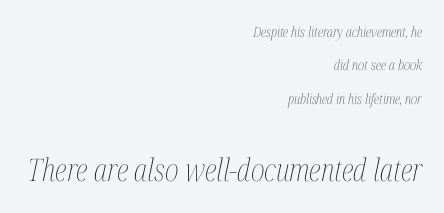
The image shows 31 px thin, condensed type, italic (leaning right); set right-aligned, loose line spacing (2.38x), normal letter spacing, not underlined; the second (bottom) block is 2.21x larger; medium stroke contrast and a medium x-height.
